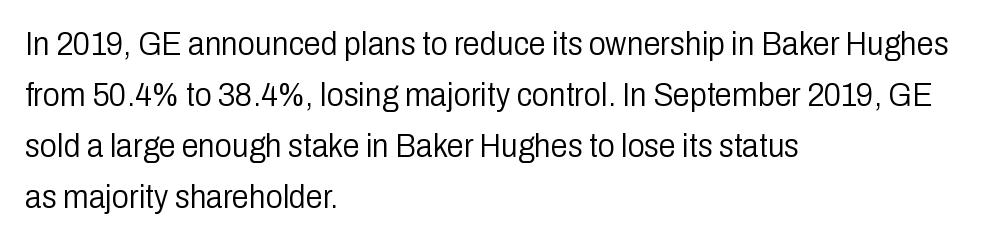
Q: Is the text bold? A: No.
Q: Is the text italic (slanted)? A: No, it is upright.
Q: Is the typeface a serif or a sans-serif typeface? A: Sans-serif.
Q: Is the text underlined? A: No.
Q: How is the paragraph aligned? A: Left-aligned.
Q: Is the spacing between letters normal or unusually wide? A: Normal.
Q: Is the spacing between lines tight, normal or loose? A: Normal.
Q: Width (condensed, normal, or wide)? A: Condensed.
Q: Stroke contrast? A: Low.
Q: x-height? A: Medium.
Q: Monospaced? A: No.
